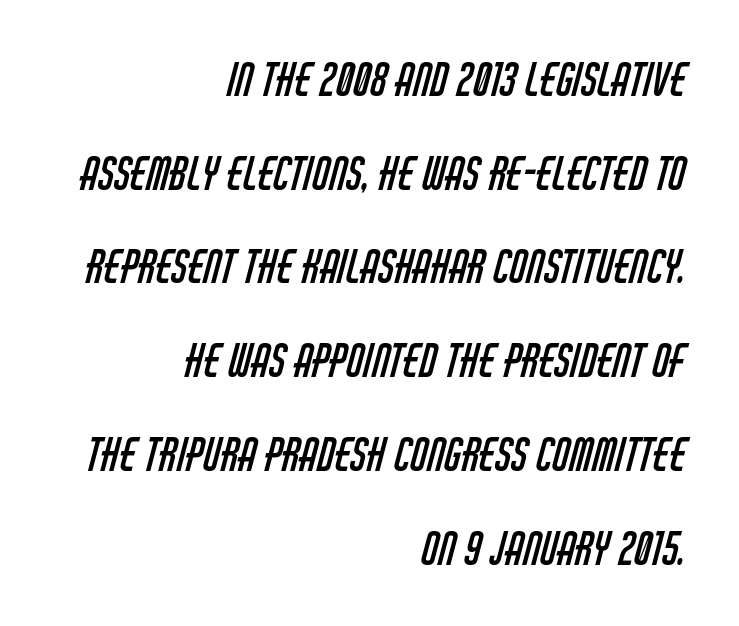
The paragraph shown leans on its right margin. Whoever set this chose breathing room over compactness in the vertical rhythm. Tracking here is standard; glyphs follow each other at the usual distance. Varying glyph widths throughout — classic text-font behaviour. The passage shown is typeset with a sans-serif family. The cut favours lightness, reaching ordinary text weight at its darkest.
